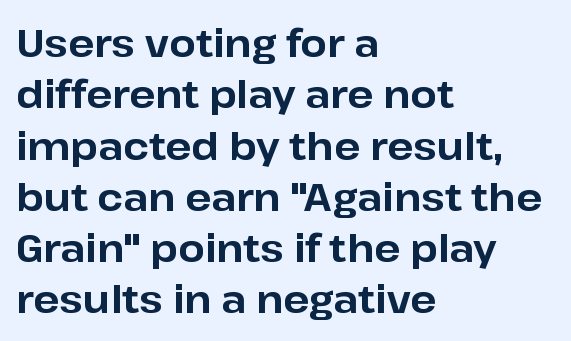
The image shows 38 px bold sans-serif type, upright; set left-aligned, normal line spacing (1.35x), normal letter spacing, not underlined; low stroke contrast and a medium x-height.
